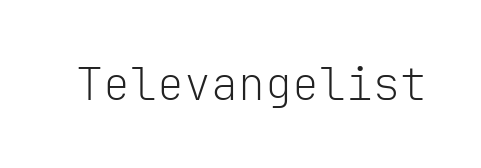
Q: Is the text bold? A: No.
Q: Is the text italic (slanted)? A: No, it is upright.
Q: Is the typeface a serif or a sans-serif typeface? A: Sans-serif.
Q: Is the text underlined? A: No.
Q: Is the spacing between letters normal or unusually wide? A: Normal.
Q: Width (condensed, normal, or wide)? A: Normal.
Q: Stroke contrast? A: Low.
Q: x-height? A: Medium.
Q: Monospaced? A: Yes.
